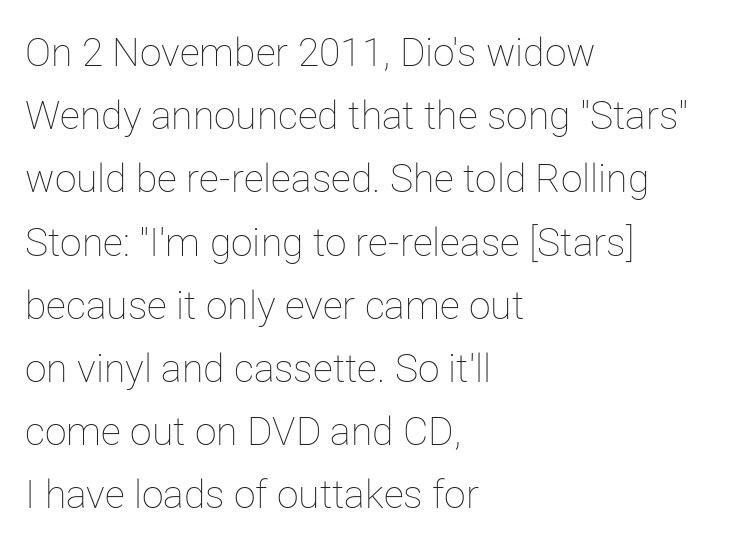
{"italic": "no", "bold": "no", "weight": "thin", "width": "normal", "stroke_contrast": "low", "x_height": "medium", "monospaced": "no", "underline": "no", "align": "left", "line_spacing": "normal", "line_spacing_ratio": 1.62, "letter_spacing": "normal", "letter_spacing_em": 0.0, "glyph_px": 39}
